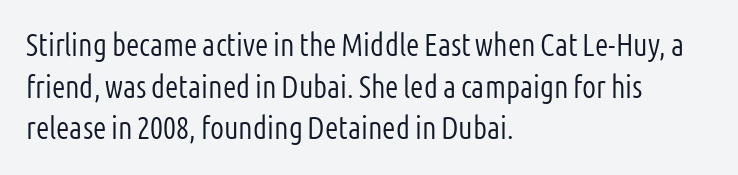
{"serif": "no", "italic": "no", "bold": "no", "weight": "light", "width": "condensed", "stroke_contrast": "low", "x_height": "medium", "monospaced": "no", "underline": "no", "align": "left", "line_spacing": "normal", "line_spacing_ratio": 1.34, "letter_spacing": "normal", "letter_spacing_em": 0.0, "glyph_px": 31}
